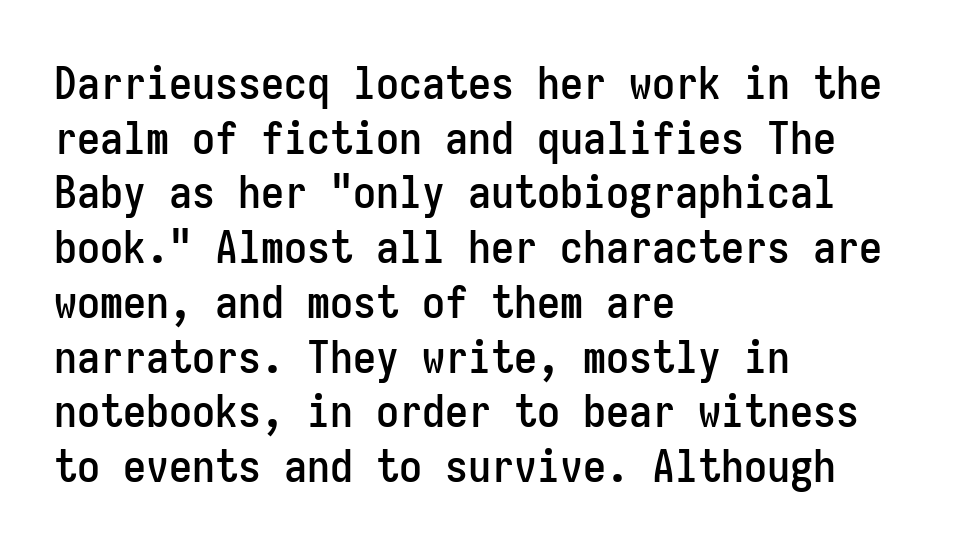
The image shows 46 px condensed sans-serif type, upright, monospaced; set left-aligned, line spacing 1.19x, normal letter spacing, not underlined; low stroke contrast and a medium x-height.
